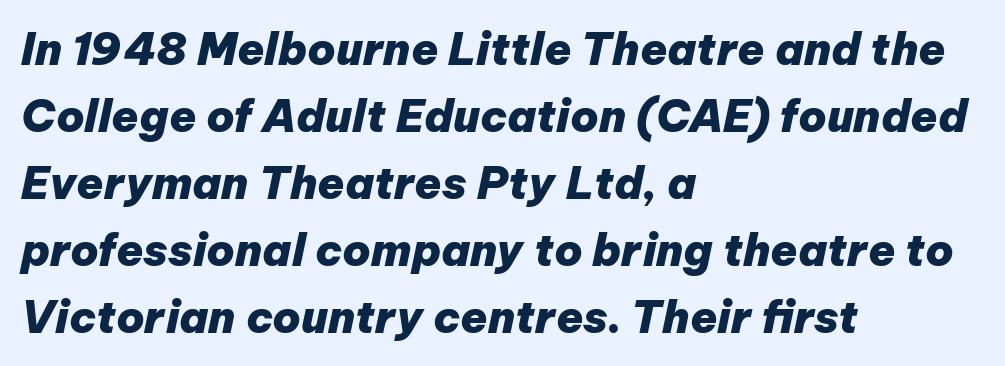
Does the lettering tilt? It does — this is italic. The lines in this sample share a left origin and differ only in where they stop. Nobody touched the tracking dial on this one. Spacing verdict: proportional, widths tailored to each character. The block of text has a typical density, with ordinary space between rows. Bare-footed words on every line.
